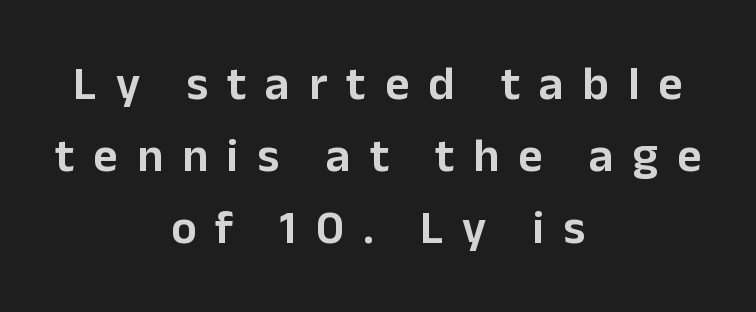
Lines of text with bare space underneath. If you folded the block vertically in half, each line would mirror itself in length. Quick note: not italic, upright. Quick note: interline space is typical.
